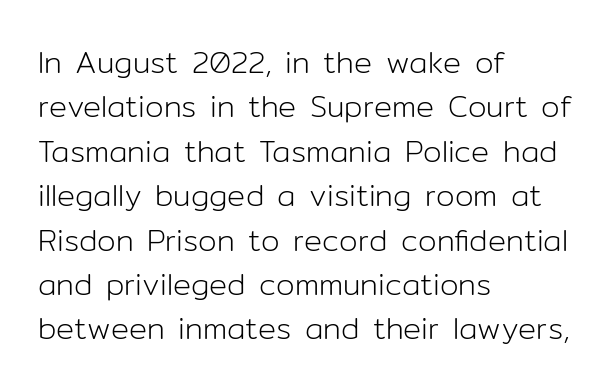
Check where the strokes stop: nothing finishes them off — pure sans. The rag falls on the right side of this text block. Posture: straight, roman, zero tilt. Bold? No — there's no thickening of the strokes. Each letter keeps its own natural width here, so spacing adapts to shape.
